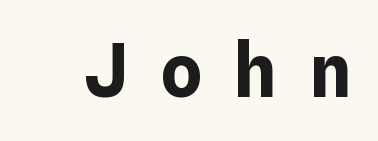
{"italic": "no", "bold": "yes", "weight": "bold", "width": "normal", "stroke_contrast": "low", "x_height": "medium", "underline": "no", "letter_spacing": "wide", "letter_spacing_em": 0.42, "glyph_px": 73}
